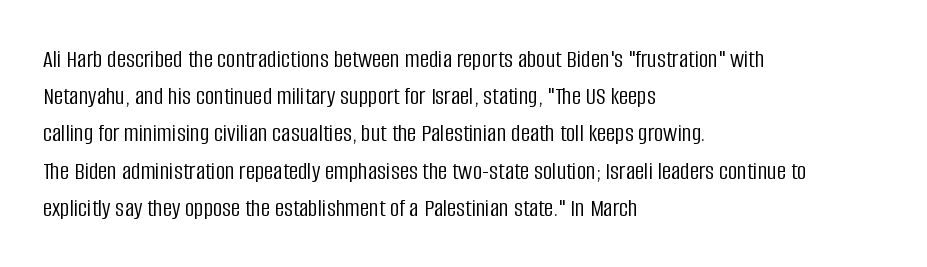
{"italic": "no", "bold": "no", "underline": "no", "align": "left", "line_spacing": "normal", "line_spacing_ratio": 1.43, "letter_spacing": "normal", "letter_spacing_em": 0.0, "glyph_px": 26}
